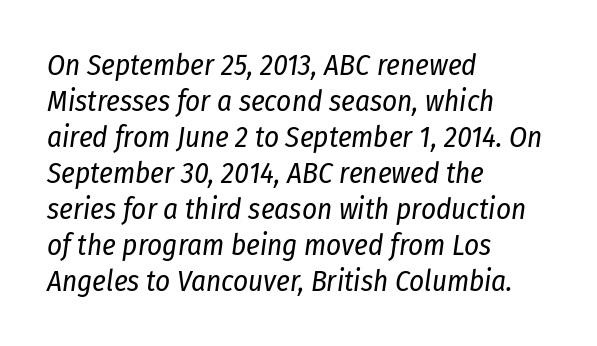
{"italic": "yes", "lean": "right", "slant_degrees": 8, "bold": "no", "weight": "regular", "width": "condensed", "stroke_contrast": "low", "x_height": "medium", "monospaced": "no", "underline": "no", "align": "left", "line_spacing_ratio": 1.24, "letter_spacing": "normal", "letter_spacing_em": 0.0, "glyph_px": 29}
